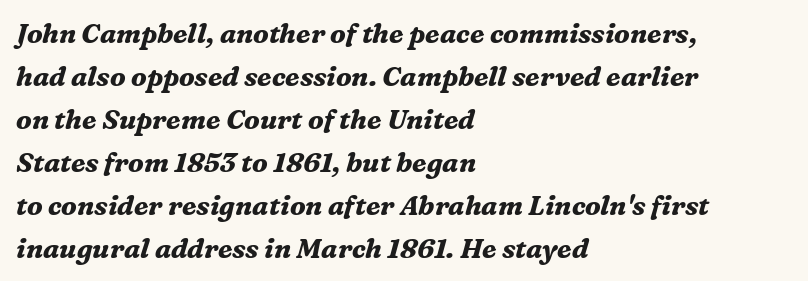
The image shows 27 px bold type, italic (leaning right); set left-aligned, normal line spacing (1.59x), normal letter spacing, not underlined.
